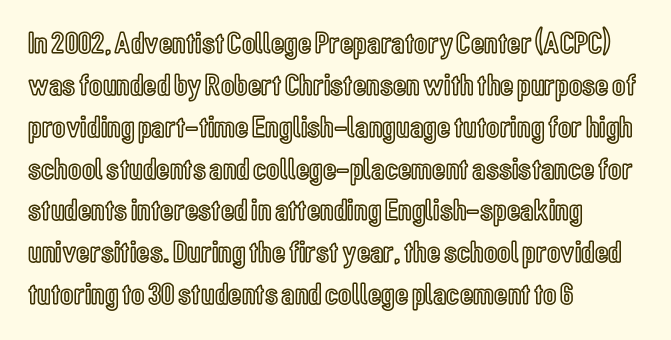
In CSS terms this would be text-align: left. Check under the words: just untouched page. Italic: no, the glyphs are upright roman. This sample has the flowing, uneven cadence of proportional lettering. Standard letterfit; no display-style spreading of the glyphs.
